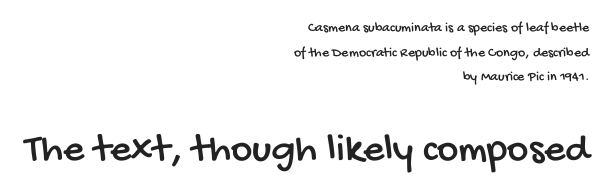
The letters advance in unequal steps, a hallmark of proportional type. I'd call this a sans setting — the letters go barefoot. The compositor pushed each line to the right boundary. Size contrast runs from small at the top to large at the bottom. Nothing unusual about the tracking: characters are spaced as the font intends. Letters rest on an invisible, unmarked baseline.
